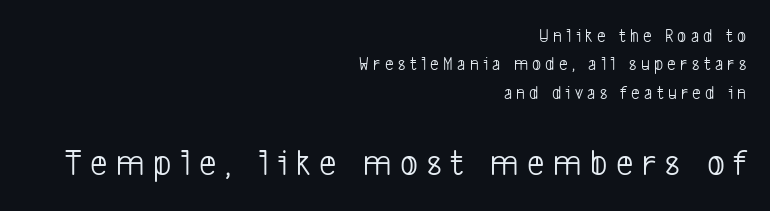
{"serif": "no", "bold": "no", "weight": "light", "width": "condensed", "stroke_contrast": "low", "x_height": "medium", "monospaced": "no", "underline": "no", "align": "right", "line_spacing": "normal", "line_spacing_ratio": 1.49, "letter_spacing": "wide", "letter_spacing_em": 0.23, "larger_block": "second", "size_ratio": 2.0, "glyph_px": 38}
